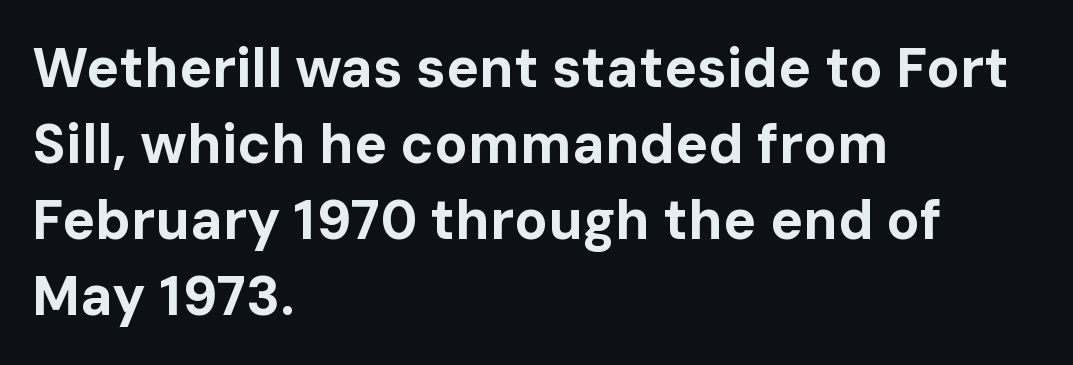
{"serif": "no", "italic": "no", "bold": "yes", "weight": "bold", "width": "normal", "stroke_contrast": "low", "x_height": "medium", "monospaced": "no", "underline": "no", "align": "left", "line_spacing": "normal", "line_spacing_ratio": 1.38, "letter_spacing": "normal", "letter_spacing_em": 0.0, "glyph_px": 55}
